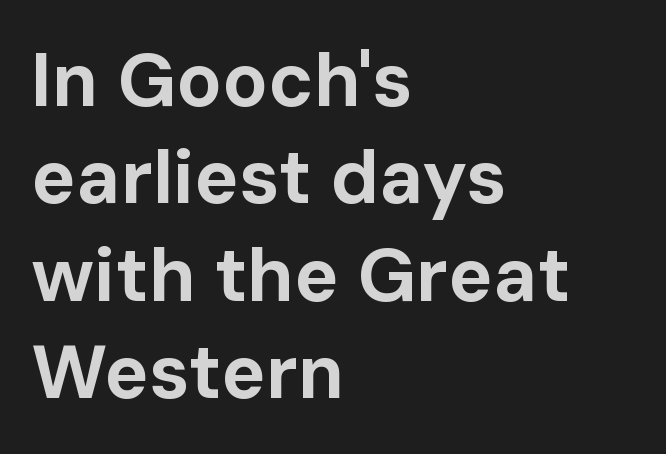
The image shows 75 px bold sans-serif type, upright; set left-aligned, normal line spacing (1.3x), normal letter spacing, not underlined; low stroke contrast and a medium x-height.
